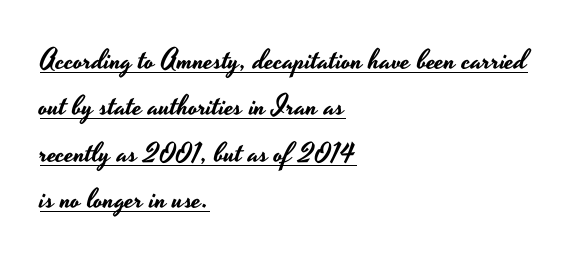
Nope, no serifs anywhere on these letters. Short note: letters normally spaced. Emphasis is given by a line drawn under the lettering. A normal amount of white space separates one row of letters from the next.
